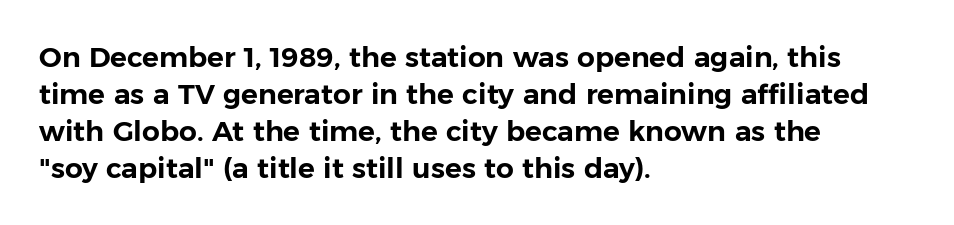
{"serif": "no", "italic": "no", "width": "normal", "stroke_contrast": "low", "x_height": "medium", "monospaced": "no", "underline": "no", "align": "left", "line_spacing": "normal", "line_spacing_ratio": 1.32, "letter_spacing": "normal", "letter_spacing_em": 0.0, "glyph_px": 28}
